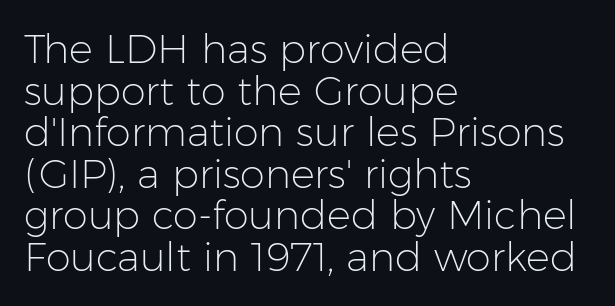
Q: Is the text bold? A: No.
Q: Is the text italic (slanted)? A: No, it is upright.
Q: Is the typeface a serif or a sans-serif typeface? A: Sans-serif.
Q: Is the text underlined? A: No.
Q: How is the paragraph aligned? A: Left-aligned.
Q: Is the spacing between letters normal or unusually wide? A: Normal.
Q: Is the spacing between lines tight, normal or loose? A: Tight.
Q: Width (condensed, normal, or wide)? A: Normal.
Q: Stroke contrast? A: Low.
Q: x-height? A: Medium.
Q: Monospaced? A: No.
